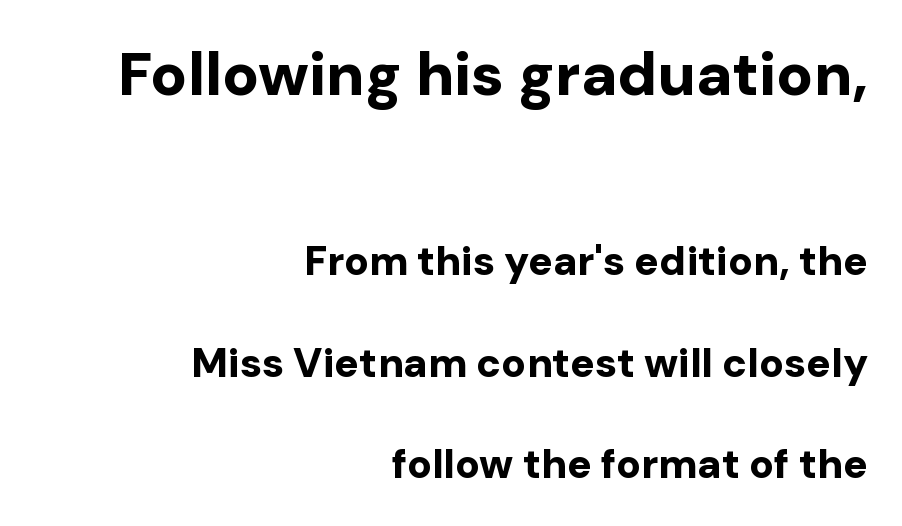
The image shows 61 px bold sans-serif type, upright; set right-aligned, loose line spacing (2.48x), normal letter spacing, not underlined; the first (top) block is 1.49x larger; low stroke contrast and a medium x-height.
